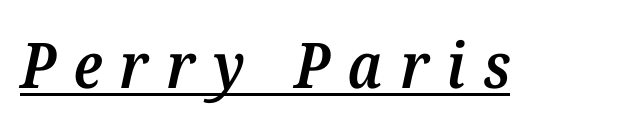
Looks like regular typesetting: each glyph gets only the width it needs. A typesetter would label this face a serif. The typography opts for an oblique posture over an upright one. Here the glyphs are tracked loosely, breaking word shapes into spaced letters.
